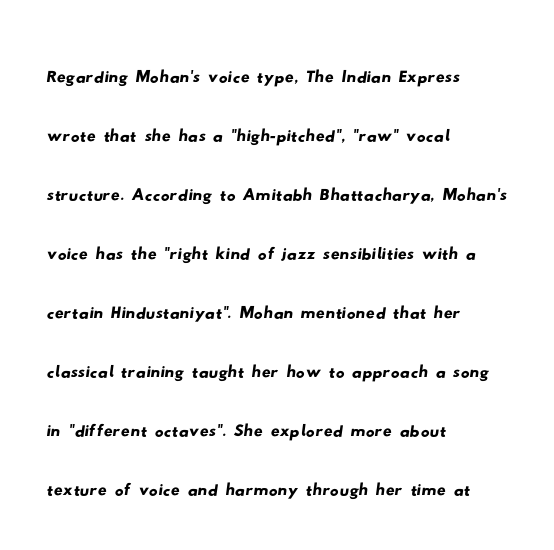
Q: Is the typeface a serif or a sans-serif typeface? A: Sans-serif.
Q: Is the text underlined? A: No.
Q: How is the paragraph aligned? A: Left-aligned.
Q: Is the spacing between letters normal or unusually wide? A: Normal.
Q: Is the spacing between lines tight, normal or loose? A: Normal.
Q: Width (condensed, normal, or wide)? A: Wide.
Q: Stroke contrast? A: Low.
Q: x-height? A: Small.
Q: Monospaced? A: No.
